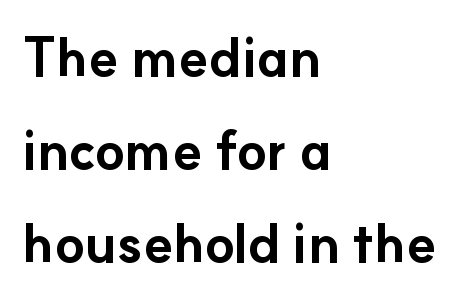
The typography opts for an upright posture over an oblique one. Proportional: the letters do not fall into vertical columns. A classic flush-left, rag-right setting is used for this passage. Descenders are the only things crossing below the line. Compared with typical body copy, the letter spacing here is the same. The text was rendered using a sans face with plain stroke endings.
